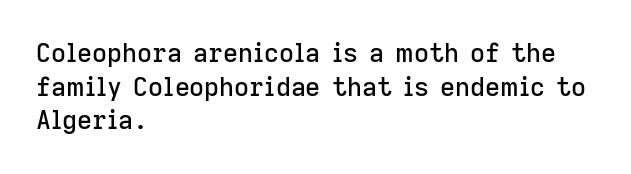
Q: Is the text italic (slanted)? A: No, it is upright.
Q: Is the text underlined? A: No.
Q: How is the paragraph aligned? A: Left-aligned.
Q: Is the spacing between letters normal or unusually wide? A: Normal.
Q: Is the spacing between lines tight, normal or loose? A: Normal.
